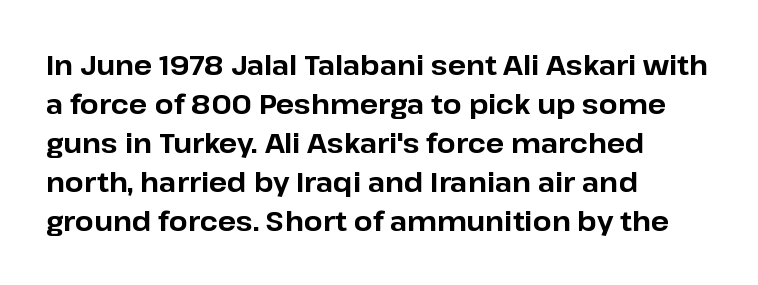
Line starts are locked; line ends wander. On the weight axis this lands at bold, roughly 700. Italic: no, the glyphs are upright roman. Glance below the letters and you will spot only blank space.
